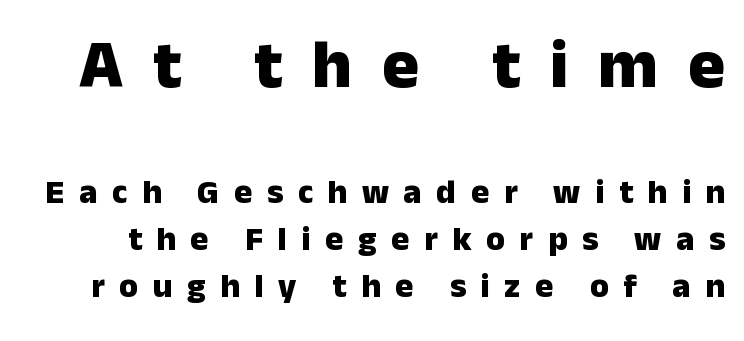
Do the characters align in a grid? No, the font is proportional. Look at the tracking — it's clearly loosened, letters drifting apart. The gap between lines stays unmarked. One glance says typical: line gaps are just what's usual.
